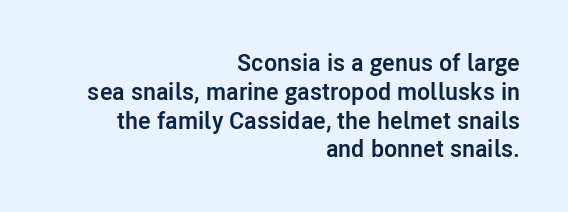
Which margin do the lines hug? The right one — the left edge is uneven. The line texture is even and compact thanks to regular tracking. The face used here has the dense, thick strokes of a bold. Descenders are the only things crossing below the line. Rendered with straight, roman letterforms.
